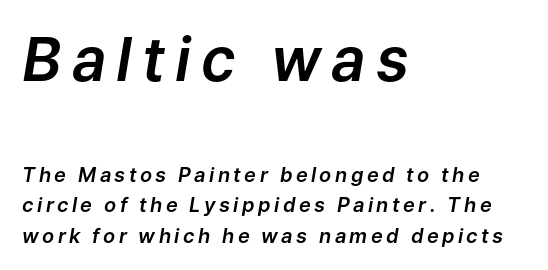
Q: Is the text italic (slanted)? A: Yes, it leans right by about 9 degrees.
Q: Is the text underlined? A: No.
Q: How is the paragraph aligned? A: Left-aligned.
Q: Is the spacing between lines tight, normal or loose? A: Normal.
Q: Which block of text is set in a larger size, the first (top) or the second (bottom)? A: The first (top) one.
Q: Width (condensed, normal, or wide)? A: Normal.
Q: Stroke contrast? A: Low.
Q: x-height? A: Medium.
Q: Monospaced? A: No.
